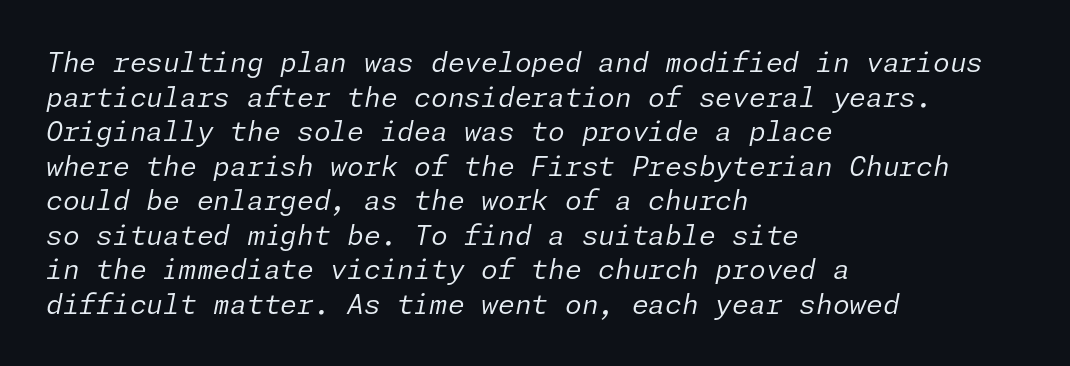
The weight would be labelled regular, book, light, or lighter still. The passage shown leans; its letterforms are oblique. Short and long lines alike share a common starting point at left. What's the leading like? Ordinary, nothing unusual.
